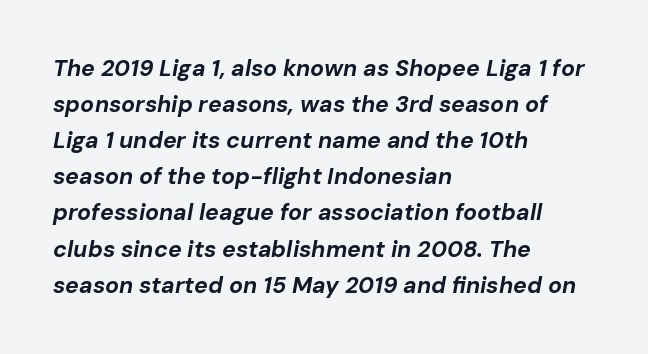
{"italic": "yes", "lean": "right", "slant_degrees": 10, "bold": "yes", "underline": "no", "align": "left", "line_spacing": "normal", "line_spacing_ratio": 1.57, "letter_spacing": "normal", "letter_spacing_em": 0.0, "glyph_px": 23}
